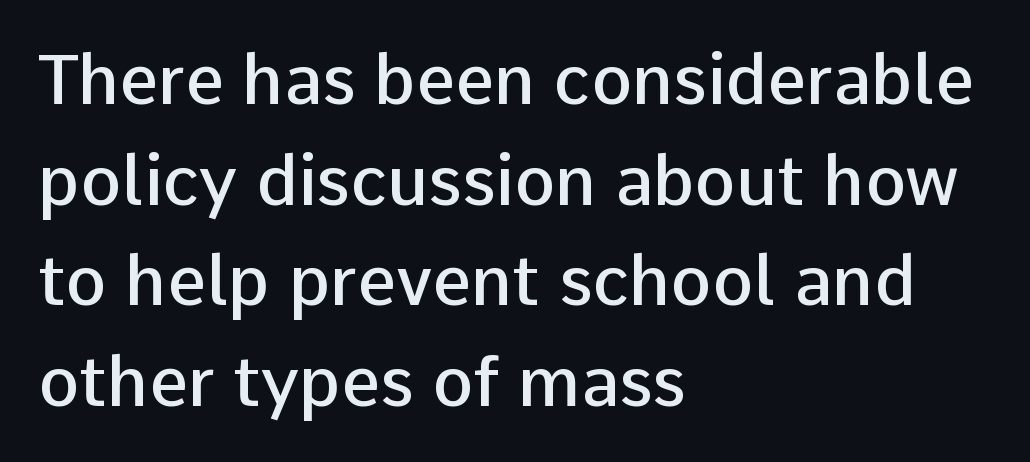
The image shows 69 px semibold sans-serif type, upright; set left-aligned, normal line spacing (1.46x), normal letter spacing, not underlined; low stroke contrast and a medium x-height.
